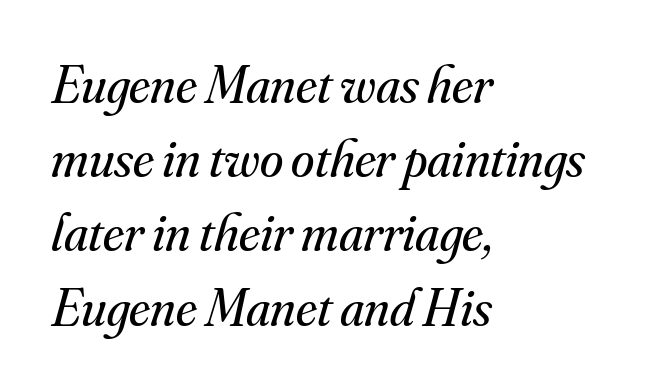
The image shows 53 px regular-weight serif type, italic (leaning right); set left-aligned, normal line spacing (1.4x), normal letter spacing, not underlined; medium stroke contrast and a small x-height.
